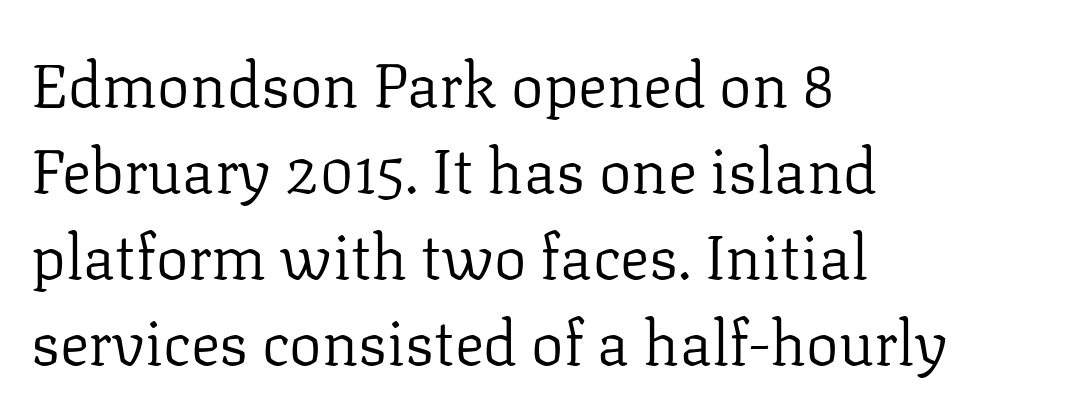
Letters rest on an invisible, unmarked baseline. There is no visible air inserted between adjacent glyphs. Each letter keeps its own natural width here, so spacing adapts to shape. Left-aligned paragraph, ragged on the right.
